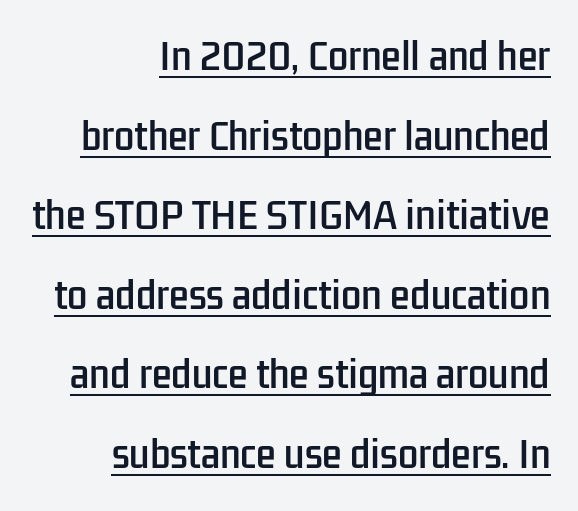
{"serif": "no", "italic": "no", "width": "condensed", "stroke_contrast": "low", "x_height": "medium", "monospaced": "no", "underline": "yes", "align": "right", "line_spacing": "loose", "line_spacing_ratio": 2.21, "letter_spacing": "normal", "letter_spacing_em": 0.0, "glyph_px": 36}
